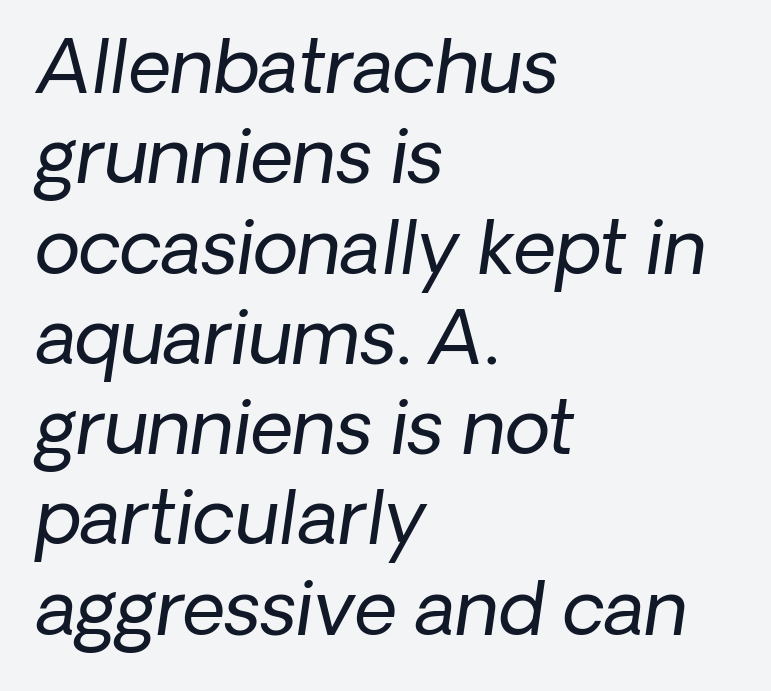
Q: Is the text bold? A: No.
Q: Is the text italic (slanted)? A: Yes, it leans right by about 8 degrees.
Q: Is the text underlined? A: No.
Q: How is the paragraph aligned? A: Left-aligned.
Q: Is the spacing between letters normal or unusually wide? A: Normal.
Q: Width (condensed, normal, or wide)? A: Normal.
Q: Stroke contrast? A: Low.
Q: x-height? A: Medium.
Q: Monospaced? A: No.
